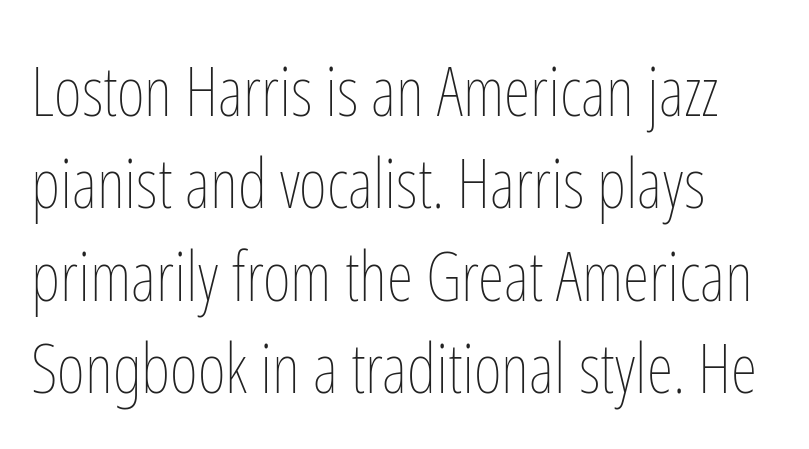
Vertically, the passage feels balanced, rows spaced as you'd expect. Look at the tracking — it's just the regular setting, nothing added. Weight: in the light-to-regular range. Honestly, there is no underline to notice here at all. Is there any slant? The stems are plumb.
